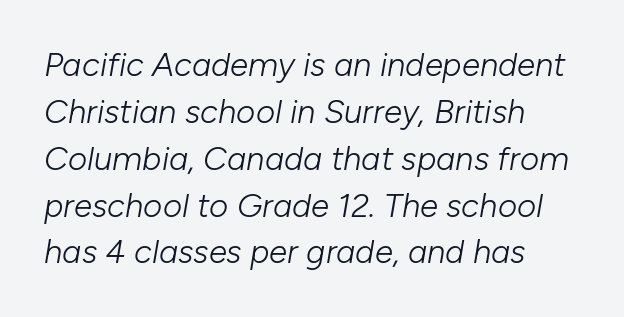
Q: Is the text bold? A: No.
Q: Is the text italic (slanted)? A: Yes, it leans right by about 10 degrees.
Q: Is the text underlined? A: No.
Q: How is the paragraph aligned? A: Left-aligned.
Q: Is the spacing between letters normal or unusually wide? A: Normal.
Q: Is the spacing between lines tight, normal or loose? A: Normal.
Q: Width (condensed, normal, or wide)? A: Normal.
Q: Stroke contrast? A: Low.
Q: x-height? A: Medium.
Q: Monospaced? A: No.
